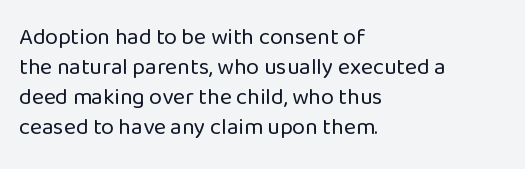
Q: Is the text bold? A: No.
Q: Is the text italic (slanted)? A: No, it is upright.
Q: Is the text underlined? A: No.
Q: How is the paragraph aligned? A: Left-aligned.
Q: Is the spacing between letters normal or unusually wide? A: Normal.
Q: Is the spacing between lines tight, normal or loose? A: Normal.
